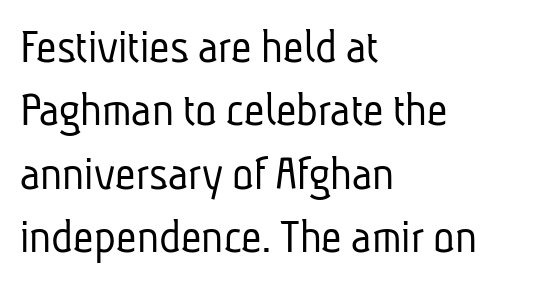
{"serif": "no", "bold": "no", "weight": "light", "width": "condensed", "stroke_contrast": "low", "x_height": "medium", "monospaced": "no", "underline": "no", "align": "left", "line_spacing": "normal", "line_spacing_ratio": 1.27, "letter_spacing": "normal", "letter_spacing_em": 0.0, "glyph_px": 50}
